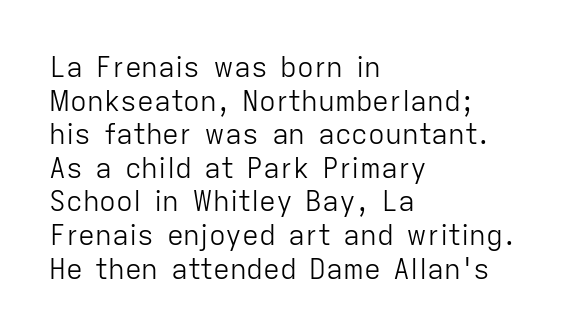
Check where the strokes stop: nothing finishes them off — pure sans. Honestly, the letter spacing is just normal — you wouldn't notice it. Just letters on the line, the space beneath them empty. You could not count columns in this text — the font is proportionally spaced. A student would call this left alignment; a typographer would say flush left, rag right. You can tell it's not italic because the verticals are truly vertical.
